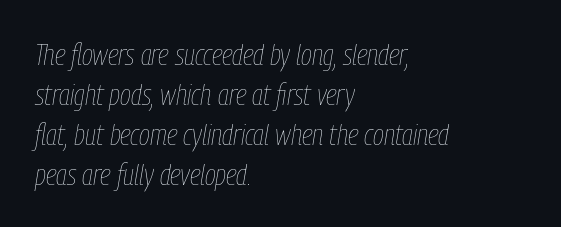
The image shows 30 px thin, condensed type, italic (leaning right); set left-aligned, normal line spacing (1.33x), normal letter spacing, not underlined; low stroke contrast and a medium x-height.
